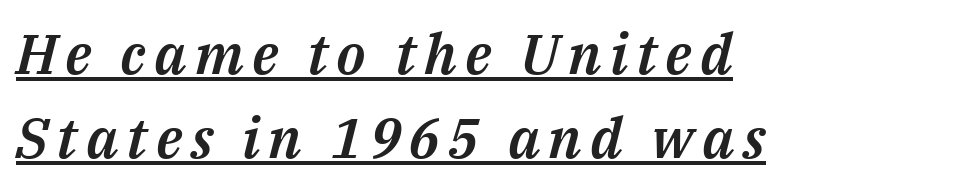
Q: Is the text italic (slanted)? A: Yes, it leans right by about 14 degrees.
Q: Is the text underlined? A: Yes.
Q: How is the paragraph aligned? A: Left-aligned.
Q: Is the spacing between lines tight, normal or loose? A: Normal.
Q: Width (condensed, normal, or wide)? A: Normal.
Q: Stroke contrast? A: Medium.
Q: x-height? A: Medium.
Q: Monospaced? A: No.
